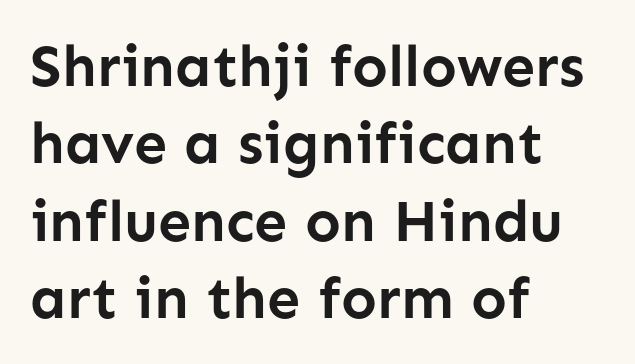
{"serif": "no", "italic": "no", "bold": "yes", "weight": "semibold", "width": "normal", "stroke_contrast": "low", "x_height": "medium", "monospaced": "no", "underline": "no", "align": "left", "line_spacing": "normal", "line_spacing_ratio": 1.31, "letter_spacing": "normal", "letter_spacing_em": 0.0, "glyph_px": 59}
